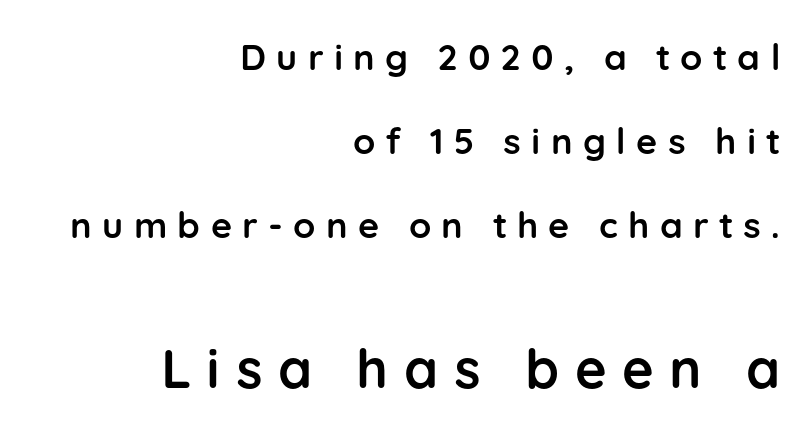
The image shows 54 px semibold sans-serif type, upright; set right-aligned, loose line spacing (2.34x), unusually wide letter spacing (+0.29 em), not underlined; the second (bottom) block is 1.5x larger; low stroke contrast and a medium x-height.
